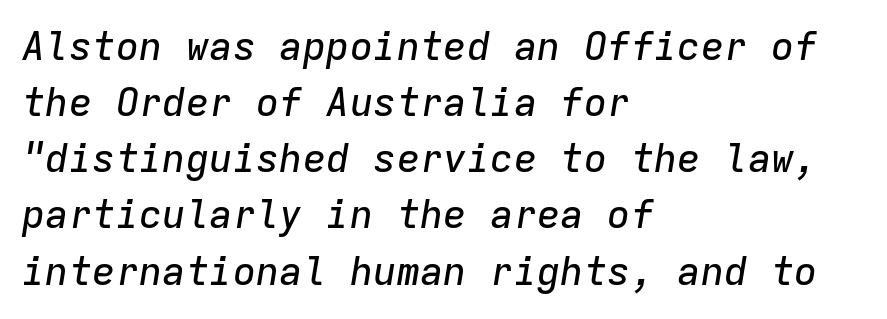
Reading down the column, the eye jumps a familiar distance to each next line. Italic: yes, the glyphs are oblique. If you drew a ruler down the left edge, every line would touch it. The type is set solid horizontally, with unmodified tracking. Has an underline been added? It has not. A typesetter would call this monospace, since all characters share one set width.
